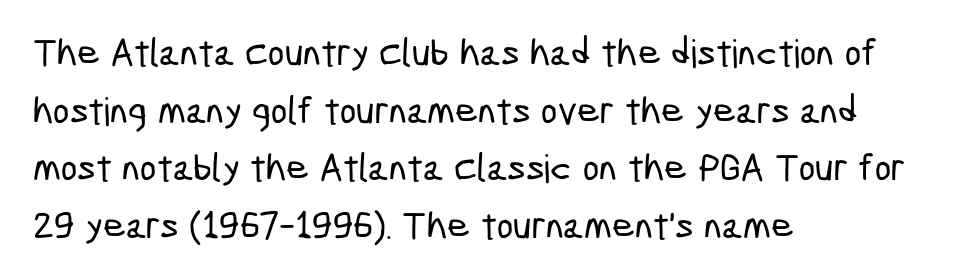
{"serif": "no", "width": "condensed", "stroke_contrast": "low", "x_height": "medium", "monospaced": "no", "underline": "no", "align": "left", "line_spacing": "normal", "line_spacing_ratio": 1.48, "letter_spacing": "normal", "letter_spacing_em": 0.0, "glyph_px": 39}
